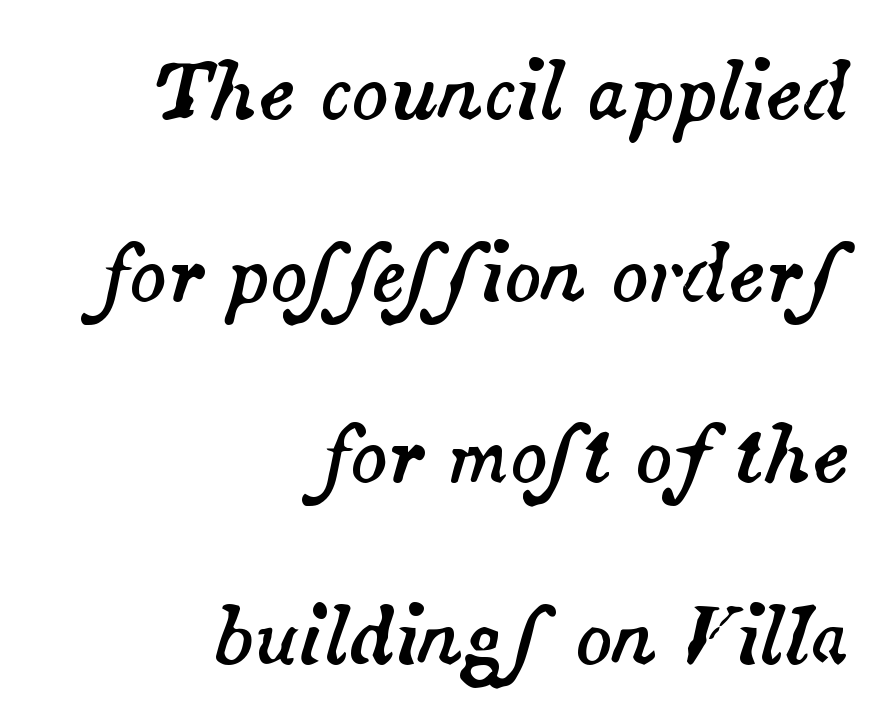
Q: Is the text italic (slanted)? A: Yes, it leans right by about 14 degrees.
Q: Is the text underlined? A: No.
Q: How is the paragraph aligned? A: Right-aligned.
Q: Is the spacing between letters normal or unusually wide? A: Normal.
Q: Is the spacing between lines tight, normal or loose? A: Loose.
Q: Width (condensed, normal, or wide)? A: Normal.
Q: Stroke contrast? A: Medium.
Q: x-height? A: Small.
Q: Monospaced? A: No.
